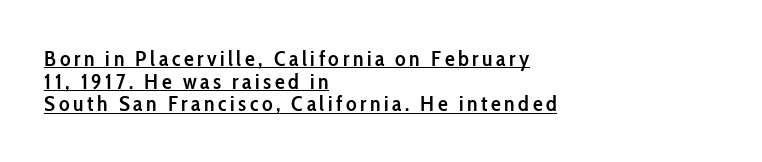
The image shows 22 px text type, upright; set left-aligned, tight line spacing (1.03x), underlined.
